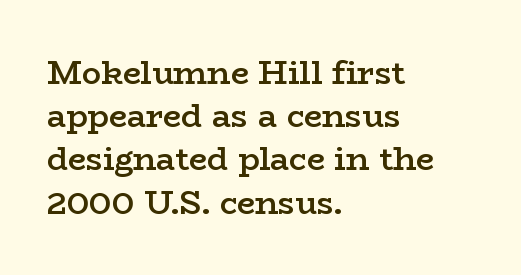
The image shows 32 px semibold, wide serif type, upright; set left-aligned, normal line spacing (1.35x), normal letter spacing, not underlined; low stroke contrast and a medium x-height.
